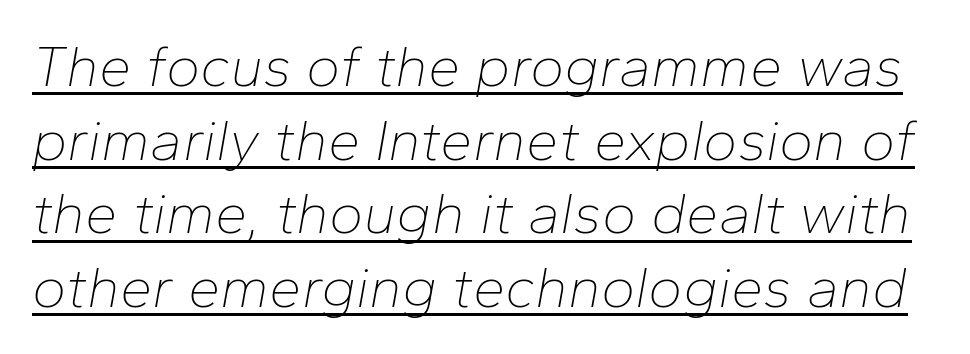
Tracking here is standard; glyphs follow each other at the usual distance. Each line of the rendering has a horizontal stroke beneath the glyphs. Compared with typical paragraphs, the rows here are spaced about the same. Character widths vary here, with narrow letters taking less room than wide ones. The letters are slanted; this is an italic face. Stems here are at most as thick as an everyday book face.
